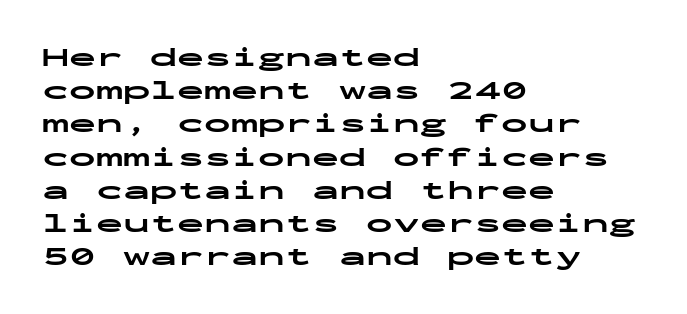
The image shows 27 px bold type, upright; set left-aligned, line spacing 1.23x, normal letter spacing, not underlined.
